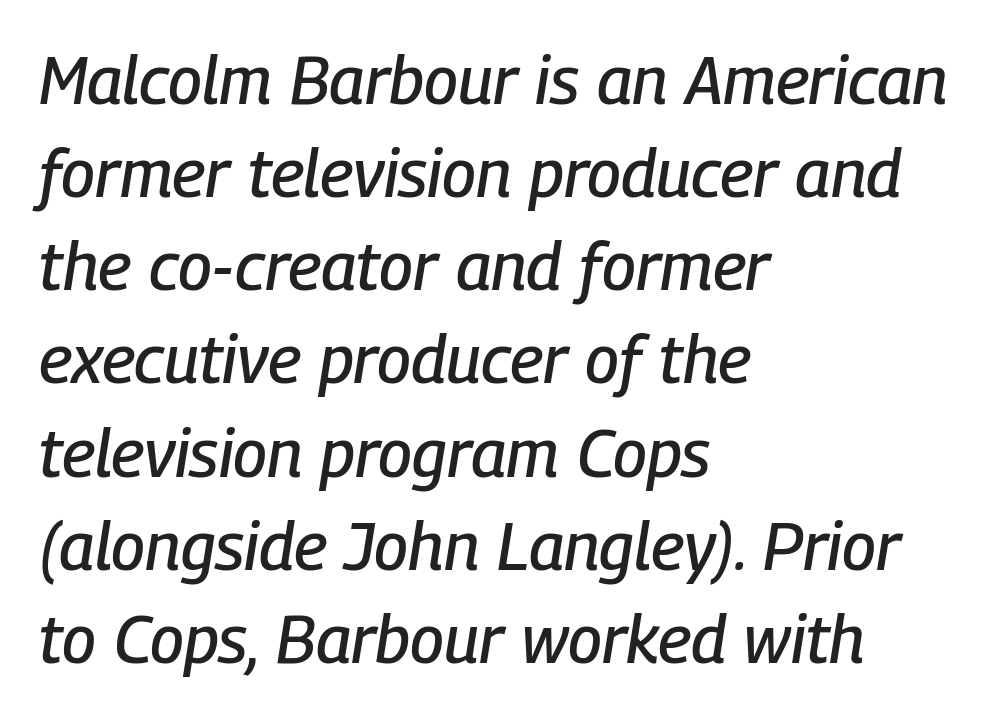
Spacing verdict: proportional, widths tailored to each character. These lines keep a tight, regular rhythm from letter to letter. The compositor pushed each line to the left boundary. When letters slant like this, we call the style italic.
